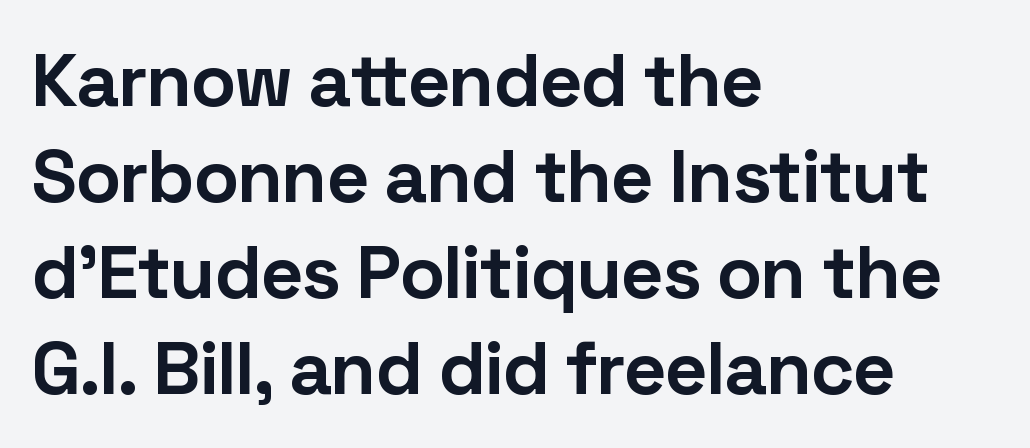
Proportional: the letters do not fall into vertical columns. Note: no serifs on the glyphs. The letters stand straight up with perfectly vertical stems. Descender tails drop into unmarked territory. Typeset ragged right — the left edge is the straight one.
